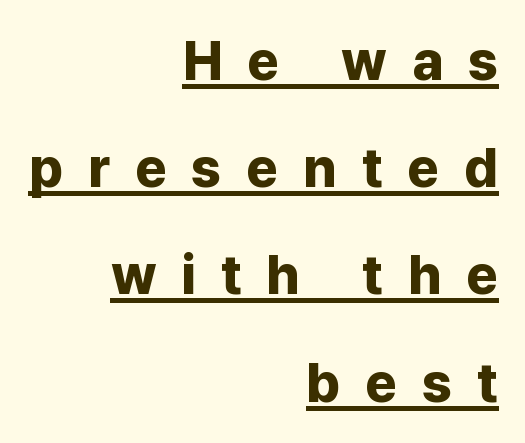
The image shows 55 px bold sans-serif type, upright; set right-aligned, loose line spacing (1.95x), unusually wide letter spacing (+0.45 em), underlined; low stroke contrast and a medium x-height.
